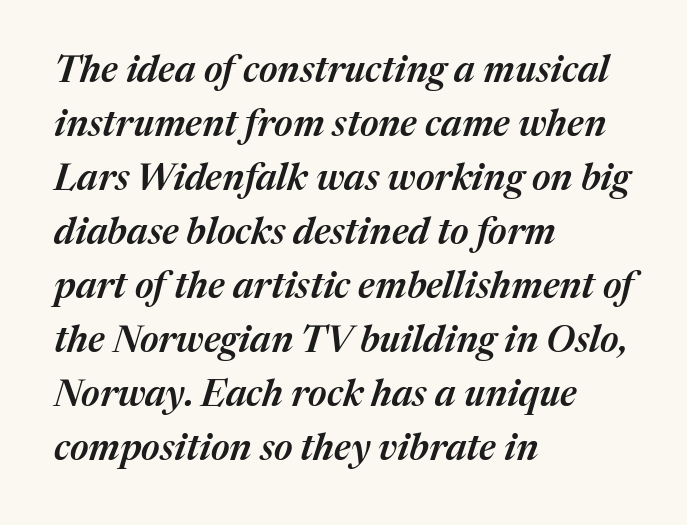
{"italic": "yes", "lean": "right", "slant_degrees": 17, "bold": "semi", "weight": "semibold", "width": "normal", "stroke_contrast": "medium", "x_height": "medium", "monospaced": "no", "underline": "no", "align": "left", "line_spacing": "normal", "line_spacing_ratio": 1.46, "letter_spacing": "normal", "letter_spacing_em": 0.0, "glyph_px": 37}
